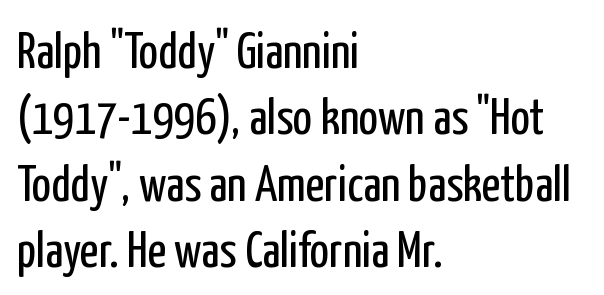
The image shows 51 px regular-weight, condensed sans-serif type, upright; set left-aligned, normal line spacing (1.3x), normal letter spacing, not underlined; low stroke contrast and a medium x-height.
